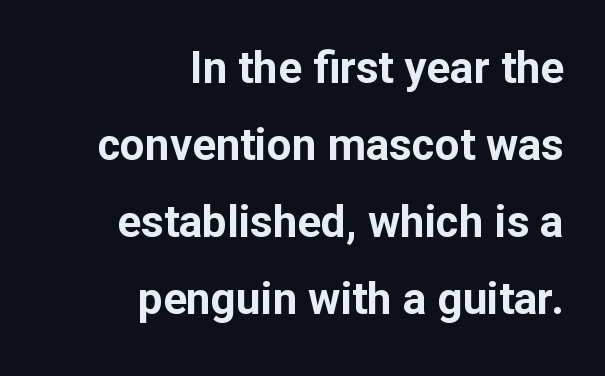
The image shows 44 px bold sans-serif type, upright; set right-aligned, line spacing 1.75x, normal letter spacing, not underlined; low stroke contrast and a medium x-height.
